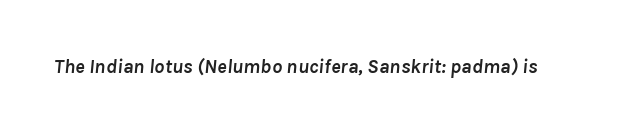
{"italic": "yes", "lean": "right", "slant_degrees": 8, "bold": "yes", "underline": "no", "letter_spacing": "normal", "letter_spacing_em": 0.0, "glyph_px": 20}
